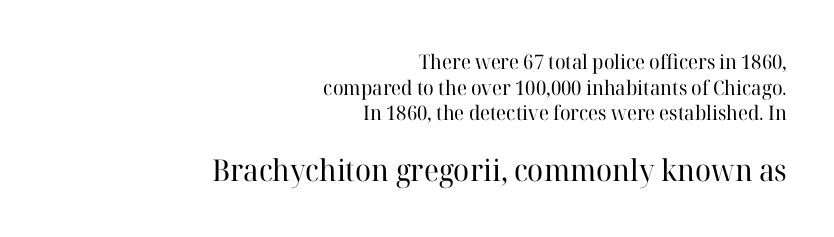
The image shows 30 px regular-weight serif type, upright; set right-aligned, normal line spacing (1.28x), normal letter spacing, not underlined; the second (bottom) block is 1.5x larger; high stroke contrast and a medium x-height.
